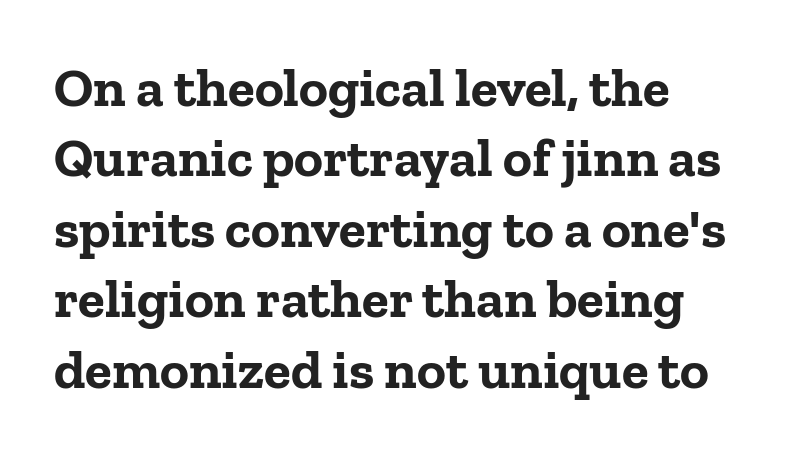
Proportional: the letters do not fall into vertical columns. The glyphs are unaccompanied by any horizontal stroke below them. The text was rendered using a seriffed face with decorative stroke endings. The lines in this sample share a left origin and differ only in where they stop.
